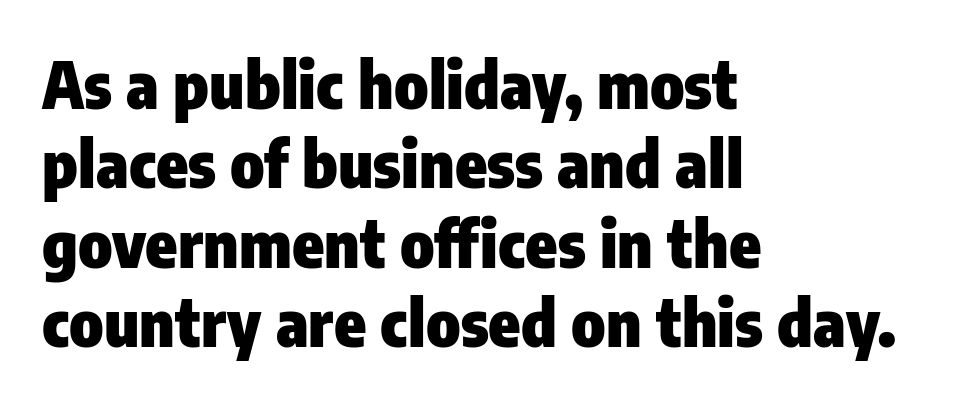
The image shows 65 px heavy, condensed sans-serif type, upright; set left-aligned, line spacing 1.22x, normal letter spacing, not underlined; low stroke contrast and a medium x-height.
